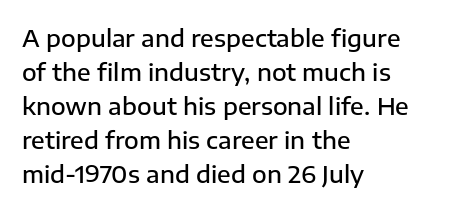
Q: Is the text bold? A: Semi-bold.
Q: Is the text italic (slanted)? A: No, it is upright.
Q: Is the text underlined? A: No.
Q: How is the paragraph aligned? A: Left-aligned.
Q: Is the spacing between letters normal or unusually wide? A: Normal.
Q: Is the spacing between lines tight, normal or loose? A: Normal.
